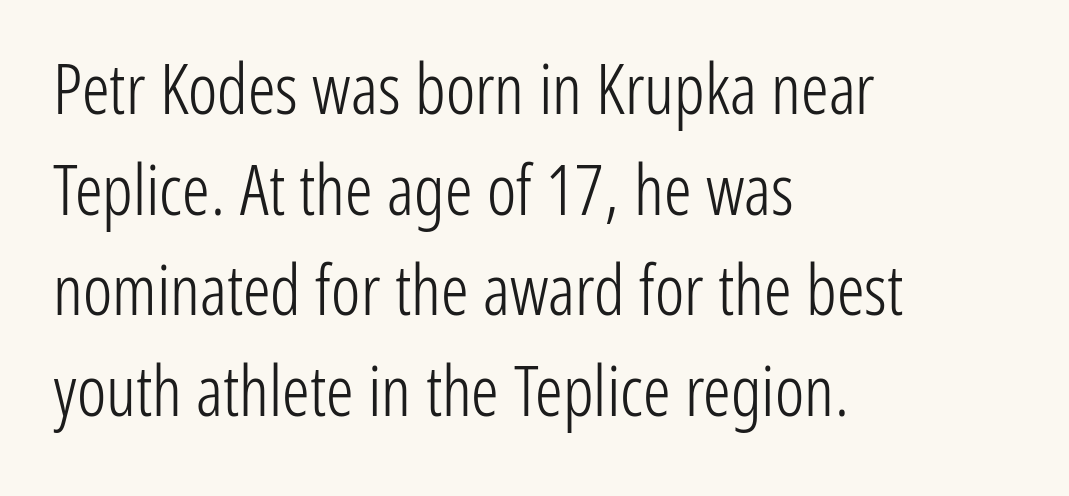
{"serif": "no", "italic": "no", "bold": "no", "weight": "light", "width": "condensed", "stroke_contrast": "low", "x_height": "medium", "monospaced": "no", "underline": "no", "align": "left", "line_spacing": "normal", "line_spacing_ratio": 1.46, "letter_spacing": "normal", "letter_spacing_em": 0.0, "glyph_px": 69}
